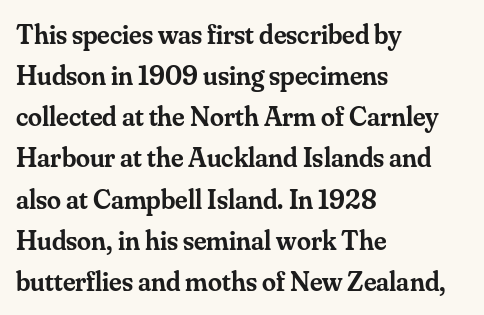
The image shows 28 px semibold serif type, upright; set left-aligned, normal line spacing (1.47x), normal letter spacing, not underlined; medium stroke contrast and a small x-height.
